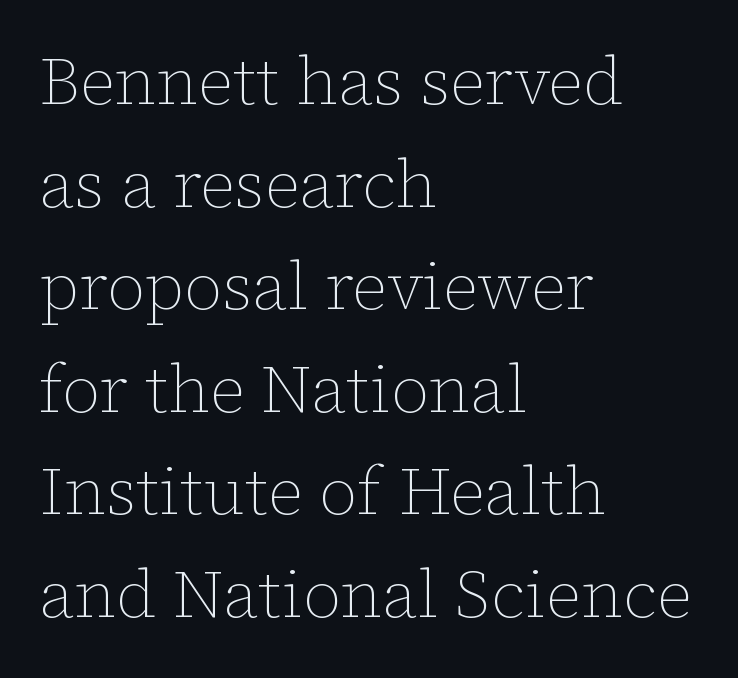
These lines are rendered in a variable-pitch font. The type is set solid horizontally, with unmodified tracking. Ink coverage per letter is moderate at most. Lines of text with bare space underneath. The designer left line spacing at the default.
